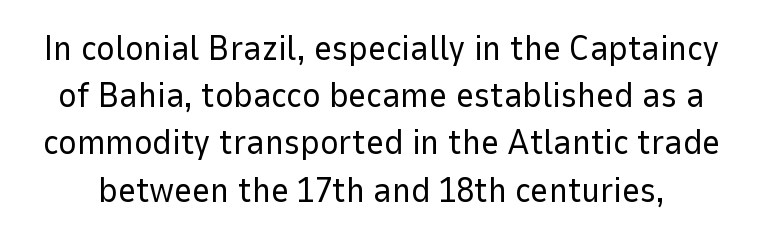
Spacing verdict: proportional, widths tailored to each character. The leading is moderate, giving the passage an even texture. Rendered with straight, roman letterforms. The glyphs are unaccompanied by any horizontal stroke below them.
